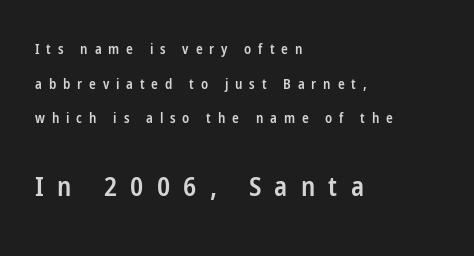
Q: Is the text bold? A: Semi-bold.
Q: Is the text italic (slanted)? A: No, it is upright.
Q: Is the text underlined? A: No.
Q: How is the paragraph aligned? A: Left-aligned.
Q: Is the spacing between letters normal or unusually wide? A: Unusually wide.
Q: Is the spacing between lines tight, normal or loose? A: Loose.
Q: Which block of text is set in a larger size, the first (top) or the second (bottom)? A: The second (bottom) one.
